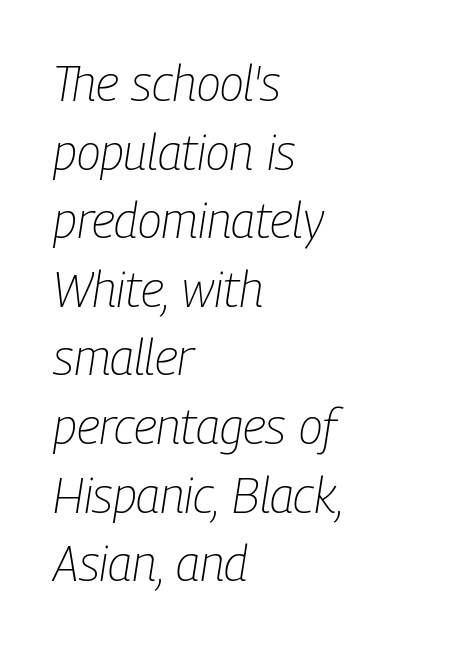
Each line starts at the same left margin while the right side varies. You could call the tracking neutral — neither tight nor loose. The letterforms sit at book weight or below. Bare-footed words on every line.
